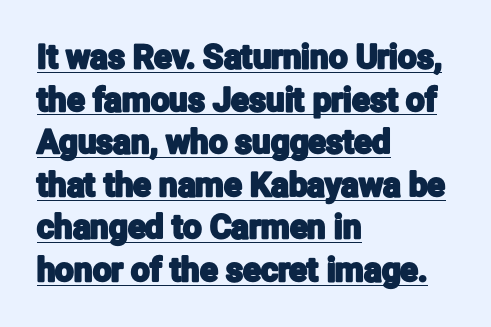
The passage shown is typeset with a sans-serif family. The type is set solid horizontally, with unmodified tracking. Do the characters align in a grid? No, the font is proportional. The rag falls on the right side of this text block. This rendering features underlined lettering.
